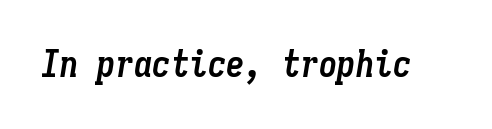
{"italic": "yes", "lean": "right", "slant_degrees": 9, "bold": "yes", "weight": "semibold", "width": "condensed", "stroke_contrast": "low", "x_height": "medium", "monospaced": "yes", "underline": "no", "letter_spacing": "normal", "letter_spacing_em": 0.0, "glyph_px": 37}
